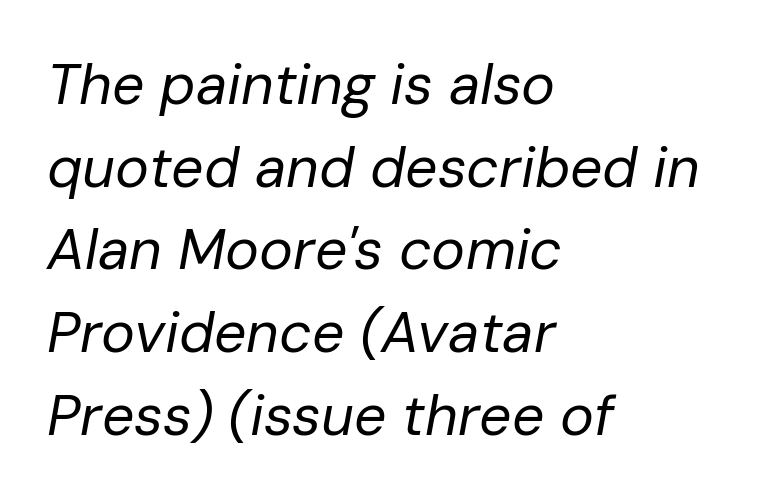
{"italic": "yes", "lean": "right", "slant_degrees": 10, "bold": "no", "weight": "regular", "width": "normal", "stroke_contrast": "low", "x_height": "medium", "monospaced": "no", "underline": "no", "align": "left", "line_spacing": "normal", "line_spacing_ratio": 1.45, "letter_spacing": "normal", "letter_spacing_em": 0.0, "glyph_px": 57}
